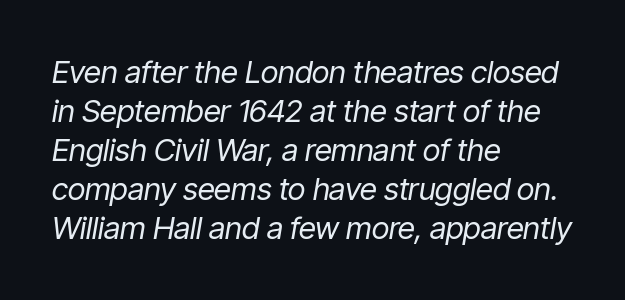
The image shows 31 px regular-weight, condensed type, italic (leaning right); set left-aligned, normal line spacing (1.26x), normal letter spacing, not underlined; low stroke contrast and a medium x-height.
